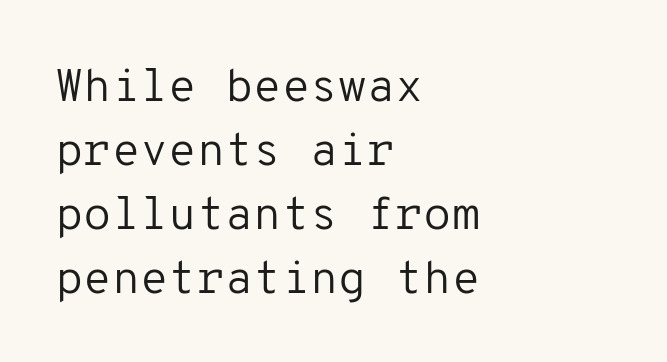
No heavy texture on the line: the type isn't bold. Grotesque or geometric, the face here clearly has no serifs. The letters march in equal steps, a hallmark of fixed-pitch type. Observe the ordinary spacing: letters are neighbours, not strangers. Baseline-to-baseline distance is the conventional proportion of letter height. Letters rest on an invisible, unmarked baseline.
